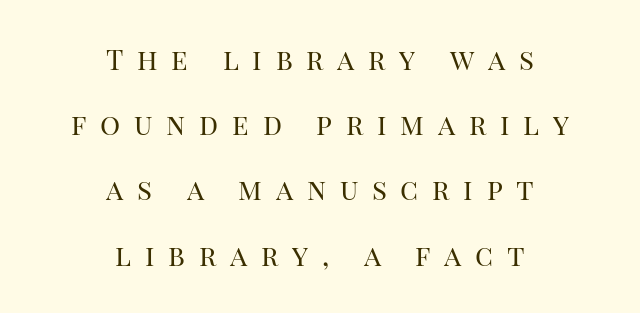
The face used here is proportionally spaced, like ordinary book or web type. Nope, not italic — everything's standing straight. A serif font was chosen for this passage. Has an underline been added? It has not.
